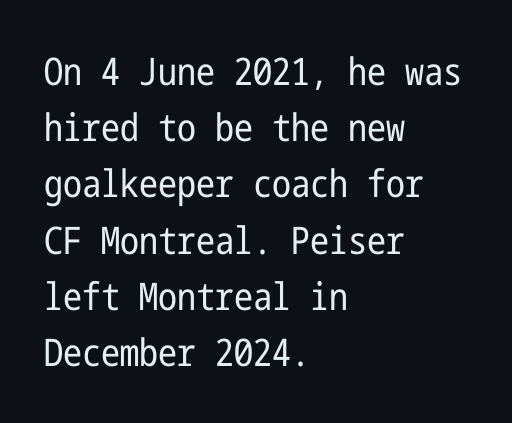
{"serif": "no", "italic": "no", "bold": "no", "weight": "regular", "width": "condensed", "stroke_contrast": "low", "x_height": "medium", "underline": "no", "align": "left", "line_spacing": "normal", "line_spacing_ratio": 1.48, "letter_spacing": "normal", "letter_spacing_em": 0.0, "glyph_px": 38}
